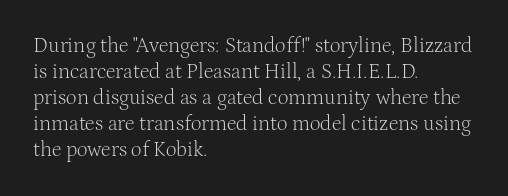
{"italic": "no", "bold": "no", "underline": "no", "align": "left", "line_spacing_ratio": 1.24, "letter_spacing": "normal", "letter_spacing_em": 0.0, "glyph_px": 21}
